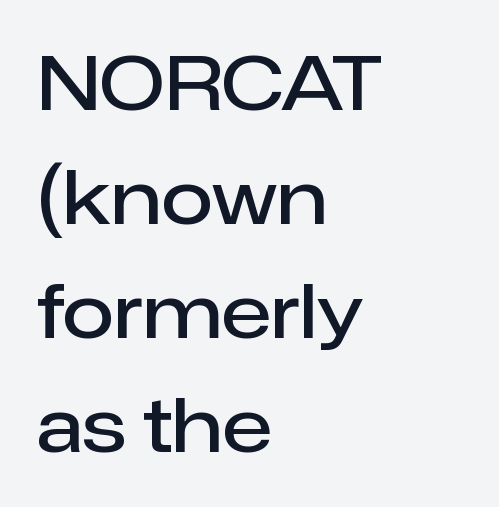
{"serif": "no", "italic": "no", "bold": "semi", "weight": "semibold", "width": "normal", "stroke_contrast": "low", "x_height": "medium", "monospaced": "no", "underline": "no", "align": "left", "line_spacing": "normal", "line_spacing_ratio": 1.52, "letter_spacing": "normal", "letter_spacing_em": 0.0, "glyph_px": 75}
